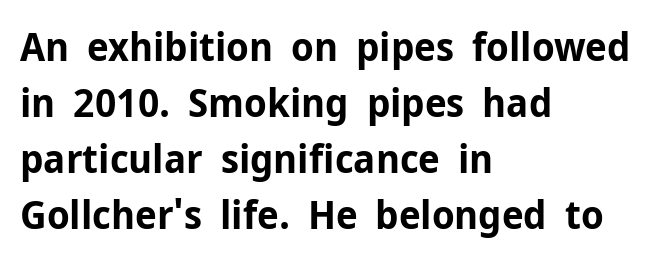
Q: Is the text bold? A: Yes.
Q: Is the text italic (slanted)? A: No, it is upright.
Q: Is the typeface a serif or a sans-serif typeface? A: Sans-serif.
Q: Is the text underlined? A: No.
Q: How is the paragraph aligned? A: Left-aligned.
Q: Is the spacing between letters normal or unusually wide? A: Normal.
Q: Is the spacing between lines tight, normal or loose? A: Normal.
Q: Width (condensed, normal, or wide)? A: Normal.
Q: Stroke contrast? A: Low.
Q: x-height? A: Medium.
Q: Monospaced? A: No.
